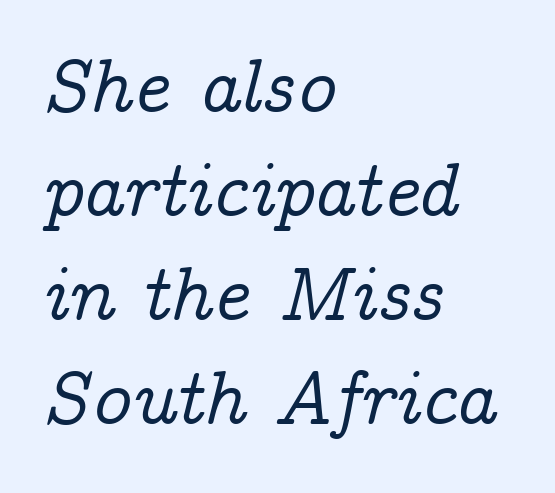
{"serif": "yes", "italic": "yes", "lean": "right", "slant_degrees": 14, "width": "normal", "stroke_contrast": "low", "x_height": "medium", "monospaced": "no", "underline": "no", "align": "left", "line_spacing": "normal", "line_spacing_ratio": 1.35, "letter_spacing": "normal", "letter_spacing_em": 0.0, "glyph_px": 77}
